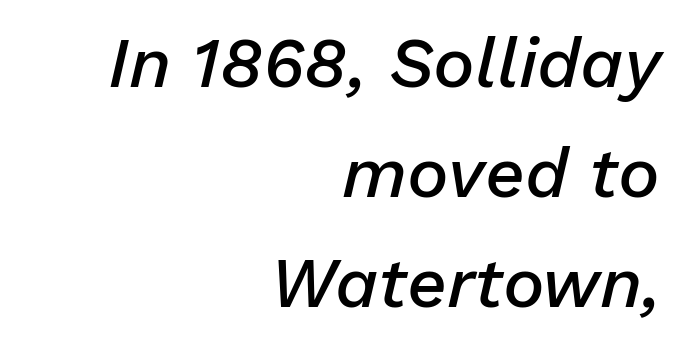
The image shows 70 px semibold type, italic (leaning right); set right-aligned, normal line spacing (1.57x), normal letter spacing, not underlined; low stroke contrast and a medium x-height.
